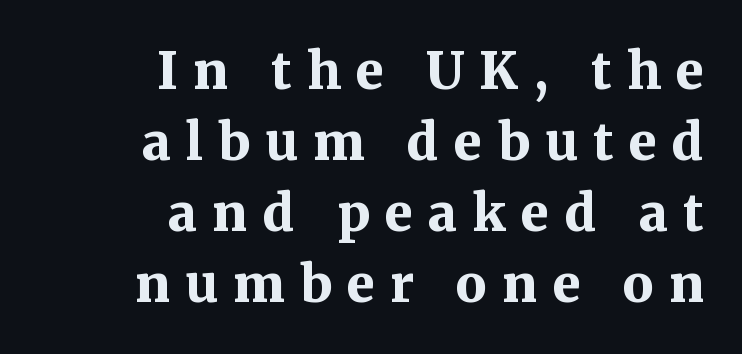
Q: Is the text bold? A: Yes.
Q: Is the text italic (slanted)? A: No, it is upright.
Q: Is the typeface a serif or a sans-serif typeface? A: Serif.
Q: Is the text underlined? A: No.
Q: How is the paragraph aligned? A: Right-aligned.
Q: Is the spacing between letters normal or unusually wide? A: Unusually wide.
Q: Is the spacing between lines tight, normal or loose? A: Normal.
Q: Width (condensed, normal, or wide)? A: Normal.
Q: Stroke contrast? A: Medium.
Q: x-height? A: Medium.
Q: Monospaced? A: No.
